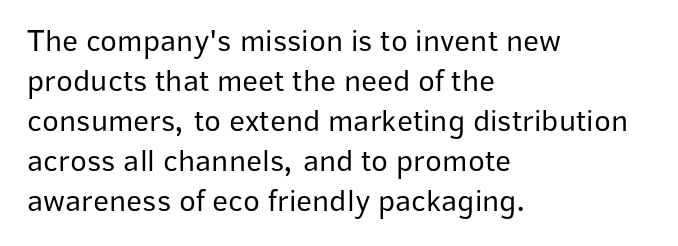
Q: Is the text bold? A: No.
Q: Is the text italic (slanted)? A: No, it is upright.
Q: Is the typeface a serif or a sans-serif typeface? A: Sans-serif.
Q: Is the text underlined? A: No.
Q: How is the paragraph aligned? A: Left-aligned.
Q: Is the spacing between letters normal or unusually wide? A: Normal.
Q: Is the spacing between lines tight, normal or loose? A: Normal.
Q: Width (condensed, normal, or wide)? A: Normal.
Q: Stroke contrast? A: Low.
Q: x-height? A: Medium.
Q: Monospaced? A: No.
